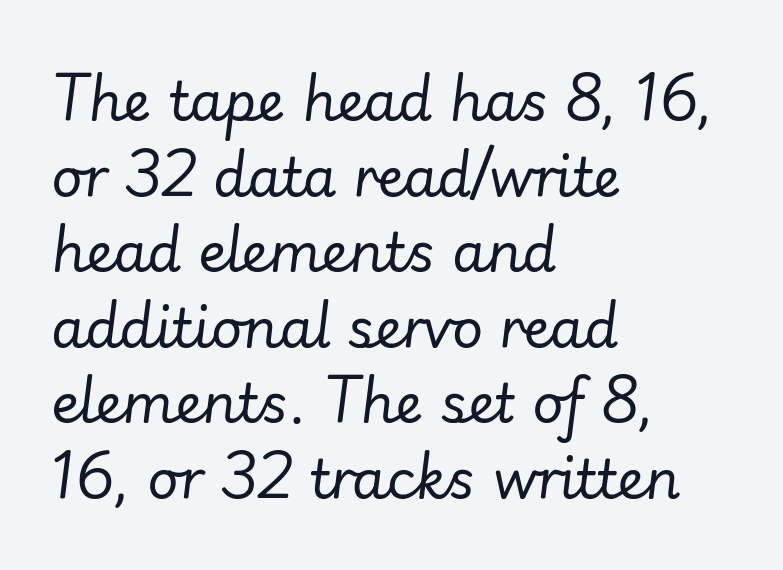
{"italic": "yes", "lean": "right", "slant_degrees": 7, "bold": "no", "weight": "regular", "width": "normal", "stroke_contrast": "low", "x_height": "small", "monospaced": "no", "underline": "no", "align": "left", "line_spacing": "normal", "line_spacing_ratio": 1.4, "letter_spacing": "normal", "letter_spacing_em": 0.0, "glyph_px": 54}
